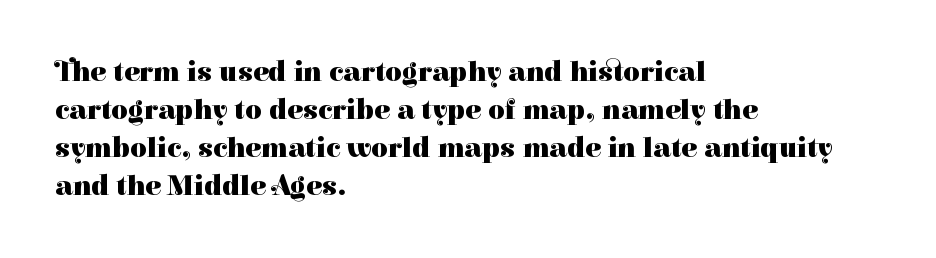
{"serif": "yes", "italic": "no", "bold": "yes", "weight": "heavy", "width": "normal", "stroke_contrast": "high", "x_height": "medium", "monospaced": "no", "underline": "no", "align": "left", "line_spacing": "normal", "line_spacing_ratio": 1.31, "letter_spacing": "normal", "letter_spacing_em": 0.0, "glyph_px": 29}
